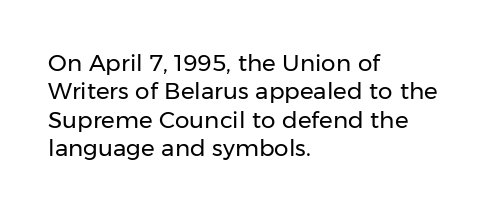
Q: Is the text bold? A: No.
Q: Is the text italic (slanted)? A: No, it is upright.
Q: Is the text underlined? A: No.
Q: How is the paragraph aligned? A: Left-aligned.
Q: Is the spacing between letters normal or unusually wide? A: Normal.
